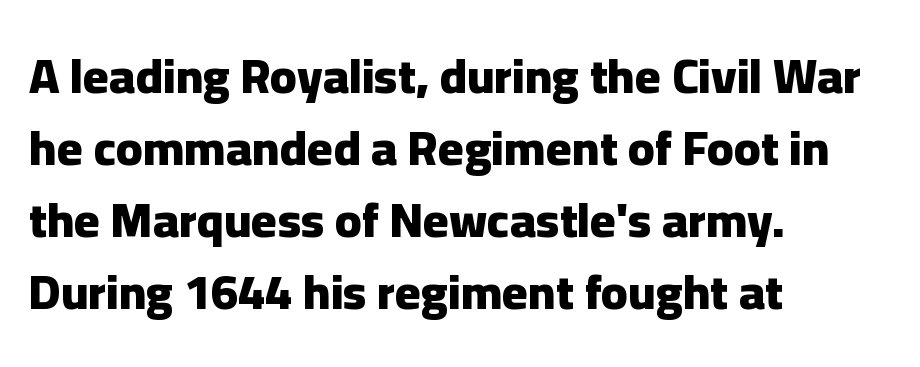
Q: Is the text bold? A: Yes.
Q: Is the text italic (slanted)? A: No, it is upright.
Q: Is the typeface a serif or a sans-serif typeface? A: Sans-serif.
Q: Is the text underlined? A: No.
Q: How is the paragraph aligned? A: Left-aligned.
Q: Is the spacing between letters normal or unusually wide? A: Normal.
Q: Is the spacing between lines tight, normal or loose? A: Normal.
Q: Width (condensed, normal, or wide)? A: Normal.
Q: Stroke contrast? A: Low.
Q: x-height? A: Medium.
Q: Monospaced? A: No.
